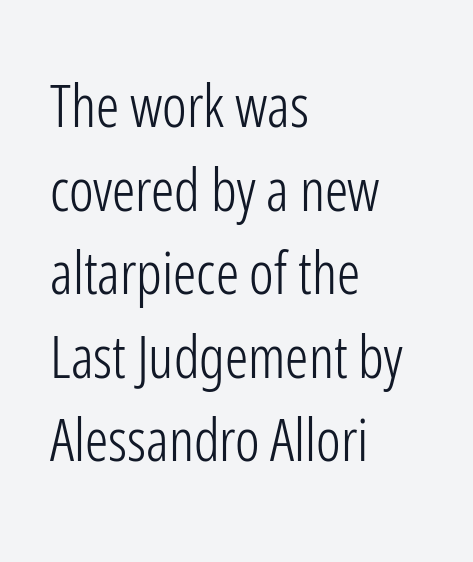
{"serif": "no", "italic": "no", "bold": "no", "weight": "light", "width": "condensed", "stroke_contrast": "low", "x_height": "medium", "monospaced": "no", "underline": "no", "align": "left", "line_spacing": "normal", "line_spacing_ratio": 1.44, "letter_spacing": "normal", "letter_spacing_em": 0.0, "glyph_px": 58}
